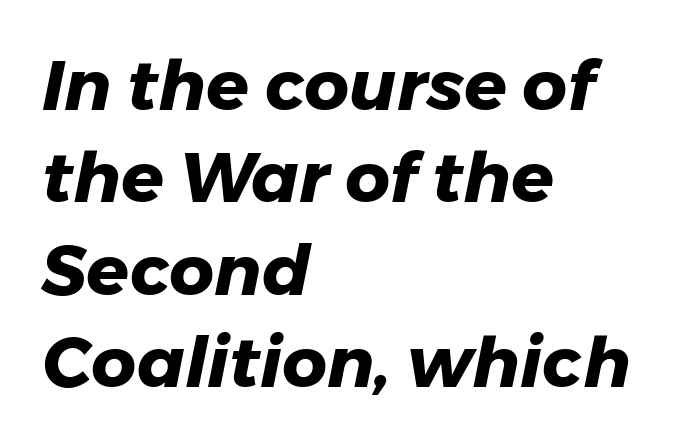
Q: Is the text bold? A: Yes.
Q: Is the text italic (slanted)? A: Yes, it leans right by about 11 degrees.
Q: Is the text underlined? A: No.
Q: How is the paragraph aligned? A: Left-aligned.
Q: Is the spacing between letters normal or unusually wide? A: Normal.
Q: Is the spacing between lines tight, normal or loose? A: Normal.
Q: Width (condensed, normal, or wide)? A: Normal.
Q: Stroke contrast? A: Low.
Q: x-height? A: Medium.
Q: Monospaced? A: No.
